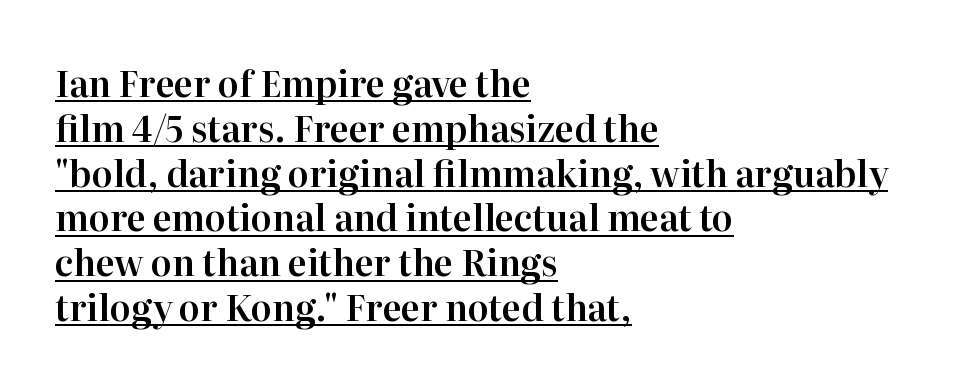
Q: Is the text italic (slanted)? A: No, it is upright.
Q: Is the typeface a serif or a sans-serif typeface? A: Serif.
Q: Is the text underlined? A: Yes.
Q: How is the paragraph aligned? A: Left-aligned.
Q: Is the spacing between letters normal or unusually wide? A: Normal.
Q: Is the spacing between lines tight, normal or loose? A: Normal.
Q: Width (condensed, normal, or wide)? A: Normal.
Q: Stroke contrast? A: High.
Q: x-height? A: Medium.
Q: Monospaced? A: No.
